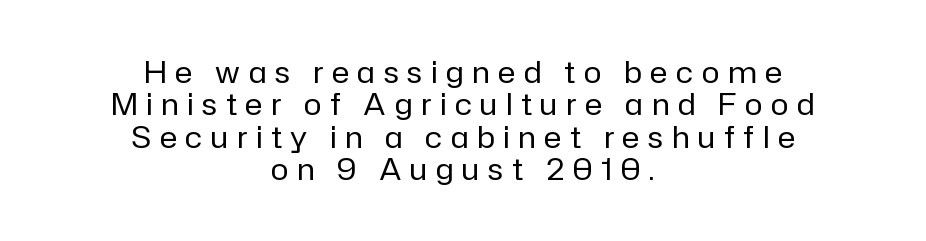
Has an underline been added? It has not. The letters advance in unequal steps, a hallmark of proportional type. No feet cap the strokes, marking this as sans-serif type. Loose tracking; the words dissolve into strings of separated letters. Regarding leading, the lines here are crowded together. Is the type heavy? It reads as light-to-regular instead.
